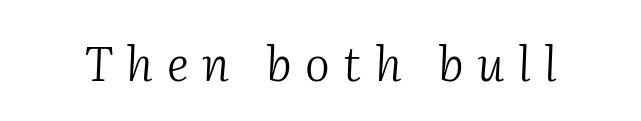
These lines are rendered in a variable-pitch font. Does the type have serifs? Yes, each stem ends in a small foot. The baseline area is clear. Think standard paragraph weight, or any step lighter than that.
